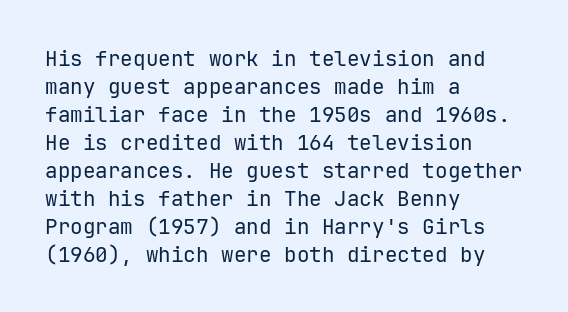
The paragraph has a hard left edge and a soft right edge. Rows of type keep a routine distance in the vertical direction. The letters sit at their default tracking, neither squeezed nor spread. Posture: vertical.
